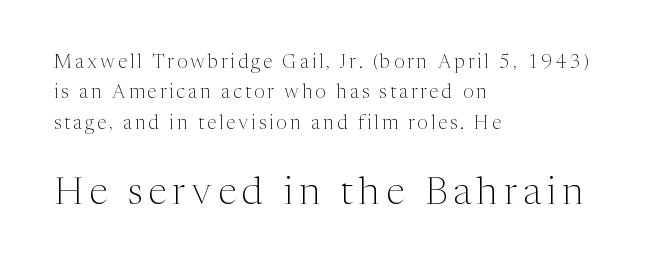
This is roman type, the default non-slanted kind. The line-height multiplier appears to be the usual default. The zone under the glyphs is completely vacant. Character widths vary here, with narrow letters taking less room than wide ones.
